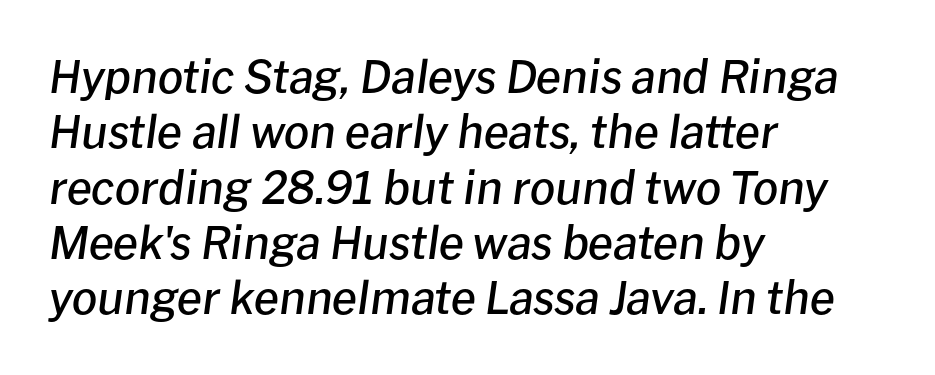
Compared with typical body copy, the letter spacing here is the same. Notice how the passage keeps a crisp vertical edge on the left only. Note the varied advance widths — an 'i' is clearly narrower than an 'm'. Italic: yes, the glyphs are oblique.
